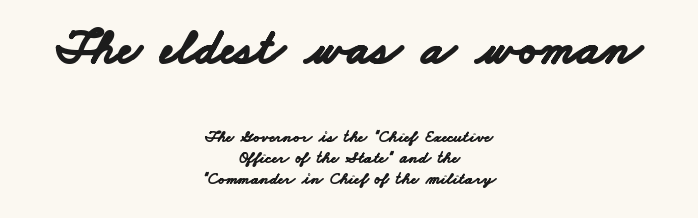
{"serif": "no", "bold": "yes", "weight": "bold", "width": "wide", "stroke_contrast": "low", "x_height": "small", "monospaced": "no", "underline": "no", "align": "center", "line_spacing_ratio": 1.23, "letter_spacing": "normal", "letter_spacing_em": 0.0, "larger_block": "first", "size_ratio": 2.94, "glyph_px": 50}
